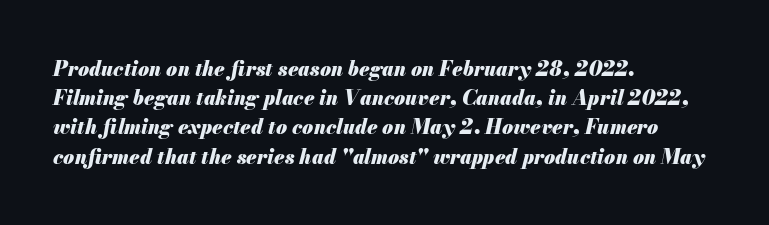
Q: Is the text bold? A: Yes.
Q: Is the text italic (slanted)? A: Yes, it leans right by about 13 degrees.
Q: Is the text underlined? A: No.
Q: How is the paragraph aligned? A: Left-aligned.
Q: Is the spacing between letters normal or unusually wide? A: Normal.
Q: Is the spacing between lines tight, normal or loose? A: Normal.
